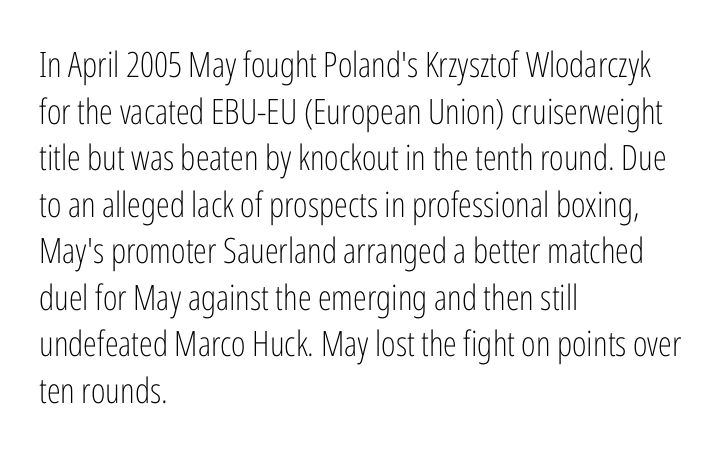
Q: Is the text bold? A: No.
Q: Is the text italic (slanted)? A: No, it is upright.
Q: Is the typeface a serif or a sans-serif typeface? A: Sans-serif.
Q: Is the text underlined? A: No.
Q: How is the paragraph aligned? A: Left-aligned.
Q: Is the spacing between letters normal or unusually wide? A: Normal.
Q: Is the spacing between lines tight, normal or loose? A: Normal.
Q: Width (condensed, normal, or wide)? A: Condensed.
Q: Stroke contrast? A: Low.
Q: x-height? A: Medium.
Q: Monospaced? A: No.
